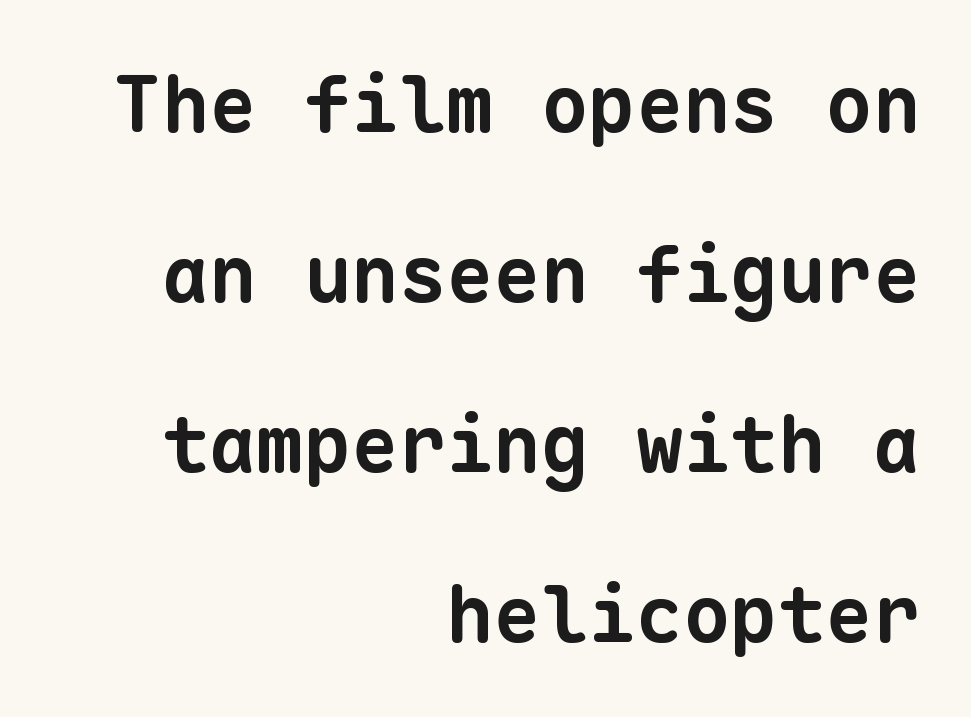
The image shows 79 px bold sans-serif type, monospaced; set right-aligned, loose line spacing (2.15x), normal letter spacing, not underlined; low stroke contrast and a medium x-height.
